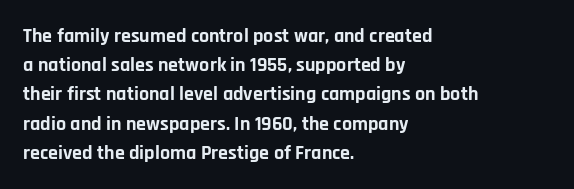
The image shows 20 px bold type, upright; set left-aligned, normal line spacing (1.46x), normal letter spacing, not underlined.
